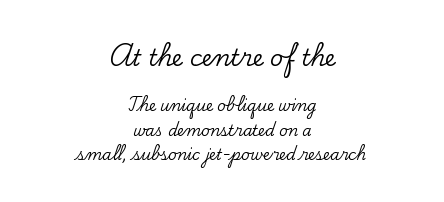
The image shows 23 px text type; set centered, normal line spacing (1.64x), normal letter spacing, not underlined; the first (top) block is 1.53x larger.
